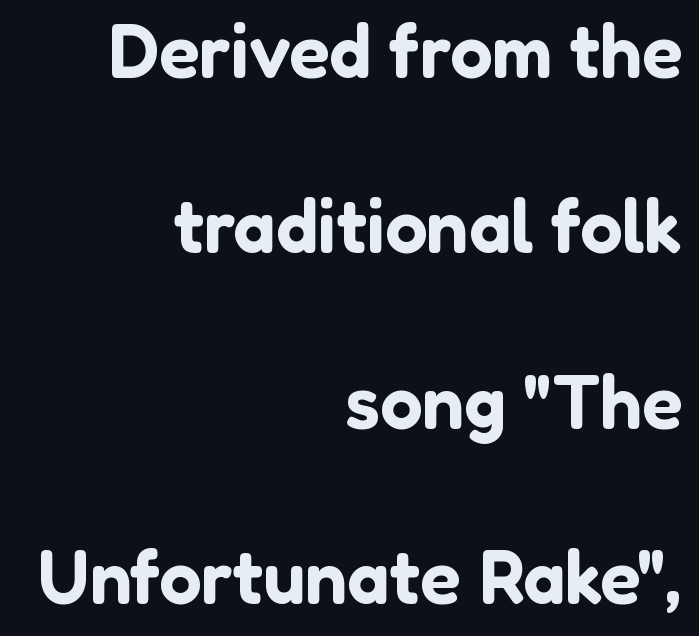
Q: Is the text italic (slanted)? A: No, it is upright.
Q: Is the typeface a serif or a sans-serif typeface? A: Sans-serif.
Q: Is the text underlined? A: No.
Q: How is the paragraph aligned? A: Right-aligned.
Q: Is the spacing between letters normal or unusually wide? A: Normal.
Q: Is the spacing between lines tight, normal or loose? A: Loose.
Q: Width (condensed, normal, or wide)? A: Normal.
Q: Stroke contrast? A: Low.
Q: x-height? A: Medium.
Q: Monospaced? A: No.
